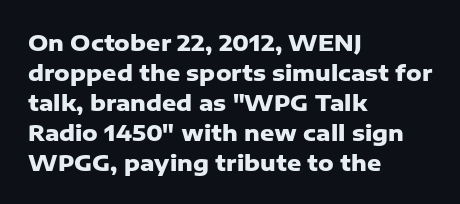
Q: Is the text bold? A: Yes.
Q: Is the text italic (slanted)? A: No, it is upright.
Q: Is the text underlined? A: No.
Q: How is the paragraph aligned? A: Left-aligned.
Q: Is the spacing between letters normal or unusually wide? A: Normal.
Q: Is the spacing between lines tight, normal or loose? A: Normal.
